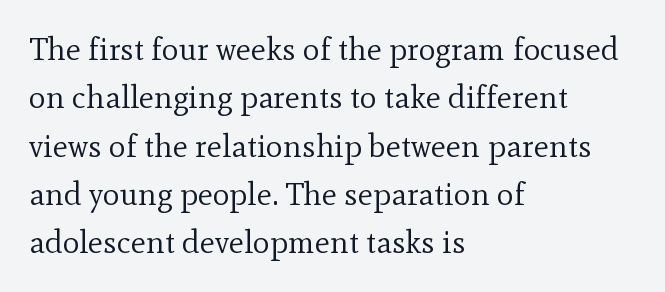
No heavy texture on the line: the type isn't bold. The paragraph shown leans on its left margin. A typesetter would call this proportional, since set widths differ per character. Each word holds together tightly as a unit, with standard inter-letter gaps.
